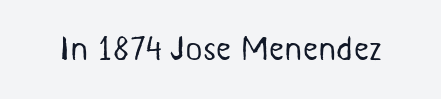
Q: Is the text bold? A: No.
Q: Is the typeface a serif or a sans-serif typeface? A: Sans-serif.
Q: Is the text underlined? A: No.
Q: Is the spacing between letters normal or unusually wide? A: Normal.
Q: Width (condensed, normal, or wide)? A: Normal.
Q: Stroke contrast? A: Medium.
Q: x-height? A: Medium.
Q: Monospaced? A: No.
